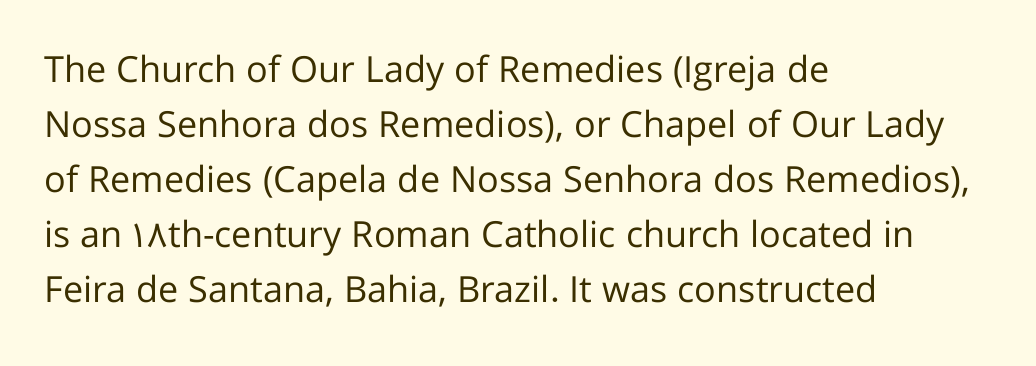
{"serif": "no", "italic": "no", "bold": "no", "weight": "regular", "width": "normal", "stroke_contrast": "low", "x_height": "medium", "monospaced": "no", "underline": "no", "align": "left", "line_spacing": "normal", "line_spacing_ratio": 1.53, "letter_spacing": "normal", "letter_spacing_em": 0.0, "glyph_px": 36}
